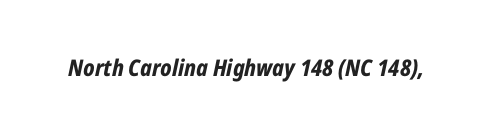
Q: Is the text bold? A: Yes.
Q: Is the text italic (slanted)? A: Yes, it leans right by about 12 degrees.
Q: Is the text underlined? A: No.
Q: Is the spacing between letters normal or unusually wide? A: Normal.
